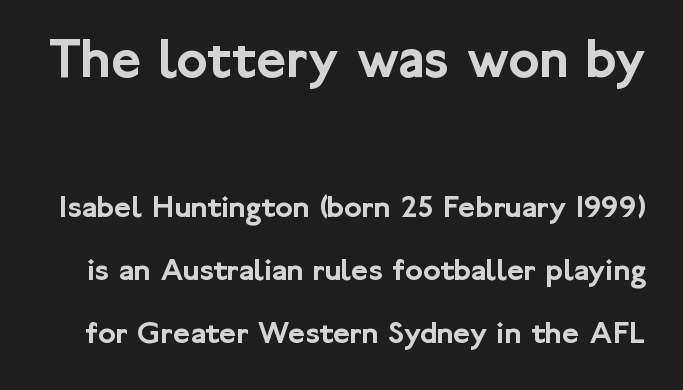
The image shows 58 px sans-serif type, upright; set loose line spacing (1.91x), normal letter spacing, not underlined; the first (top) block is 1.76x larger; low stroke contrast and a medium x-height.
